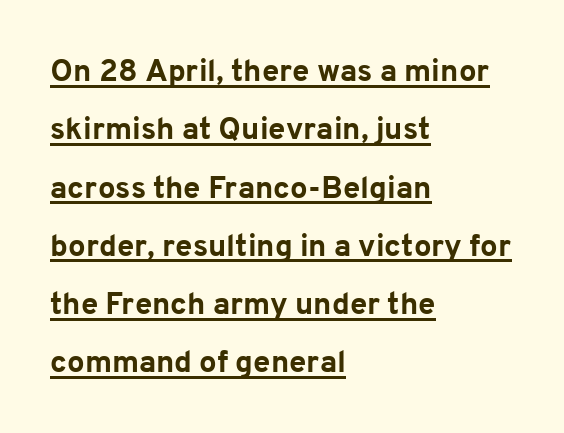
Q: Is the text bold? A: Yes.
Q: Is the text italic (slanted)? A: No, it is upright.
Q: Is the typeface a serif or a sans-serif typeface? A: Sans-serif.
Q: Is the text underlined? A: Yes.
Q: How is the paragraph aligned? A: Left-aligned.
Q: Is the spacing between letters normal or unusually wide? A: Normal.
Q: Width (condensed, normal, or wide)? A: Normal.
Q: Stroke contrast? A: Low.
Q: x-height? A: Medium.
Q: Monospaced? A: No.
